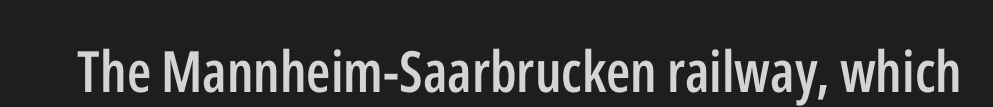
Check under the words: just untouched page. Varying glyph widths throughout — classic text-font behaviour. It's the straight-up-and-down kind of type. The type is set solid horizontally, with unmodified tracking. The letters carry no serifs — their stems end cleanly without finishing strokes. The rendering uses a semibold face; strokes are thickened but not to full bold.
